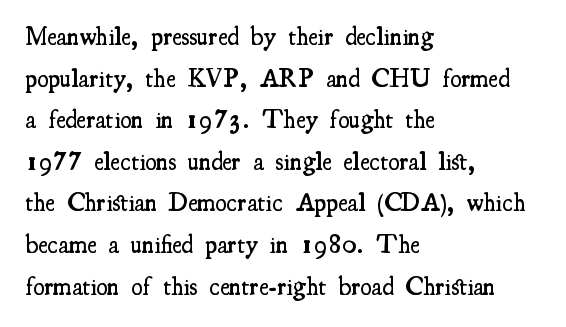
The image shows 26 px text type, upright; set left-aligned, normal line spacing (1.6x), normal letter spacing, not underlined.
